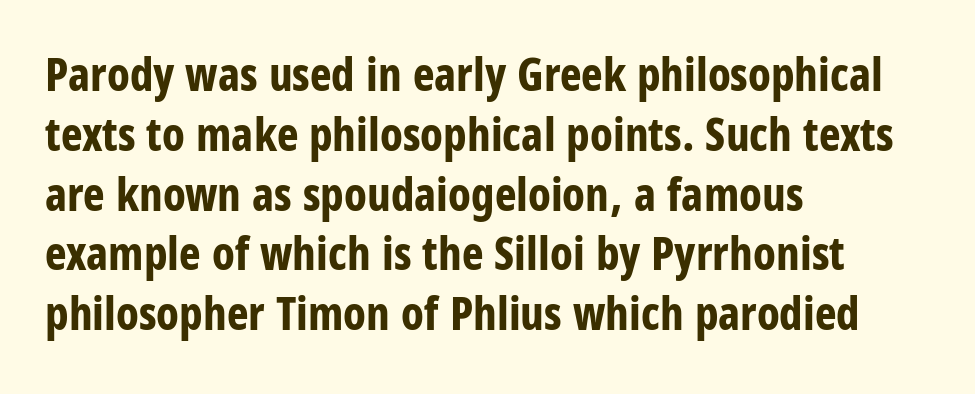
Weight check: bold — yes, fully. The zone under the glyphs is completely vacant. Is this a sans? Yes — the strokes have no serifs. The letters advance in unequal steps, a hallmark of proportional type. The paragraph has a hard left edge and a soft right edge. A typesetter would call this leading conventional body-copy spacing.
